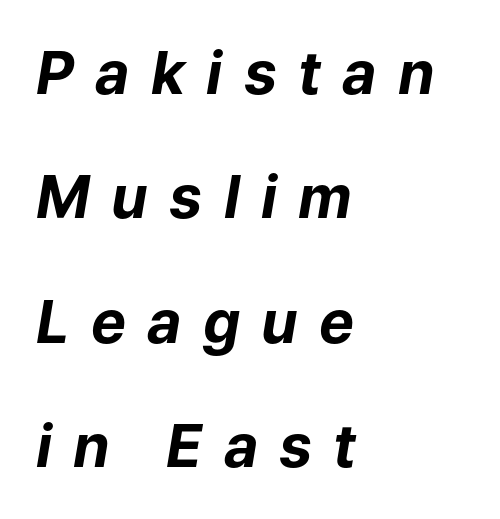
A typesetter would call this heavily tracked-out type. A typesetter would call this proportional, since set widths differ per character. The space directly below the letters is spotless. Does the leading feel generous? Absolutely, it's lavish.
